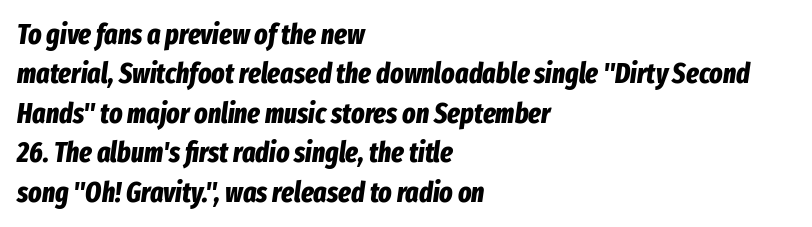
Left-aligned paragraph, ragged on the right. Character widths vary here, with narrow letters taking less room than wide ones. Unmarked baselines from the first word to the last. Weight: bold.
